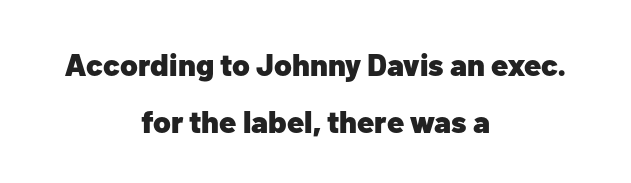
The rendering uses a bold face; every stroke is thick and dark. Is the letter spacing exaggerated? No — it looks like the ordinary default. Stroke terminals: plain, sans-serif. A typesetter would mark this as roman, not italic. Does the copy run flush right? No — it is centered line by line.
